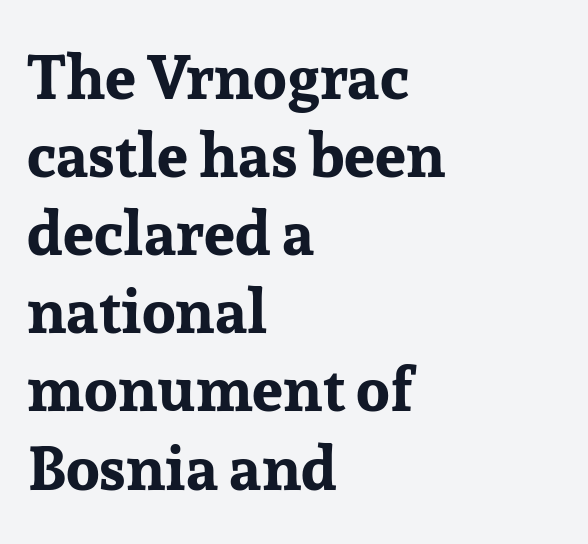
{"serif": "yes", "italic": "no", "bold": "yes", "weight": "bold", "width": "normal", "stroke_contrast": "low", "x_height": "medium", "monospaced": "no", "underline": "no", "align": "left", "line_spacing": "normal", "line_spacing_ratio": 1.26, "letter_spacing": "normal", "letter_spacing_em": 0.0, "glyph_px": 62}
